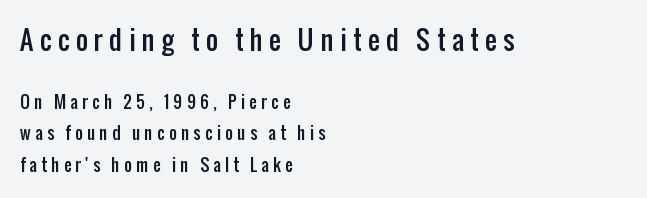
Tall strokes in this sample are plumb rather than angled. Inter-character spacing is expanded well beyond the font's built-in metrics. Visually, the top section dominates because its glyphs are scaled up. Which margin do the lines hug? The left one — the right edge is uneven.
